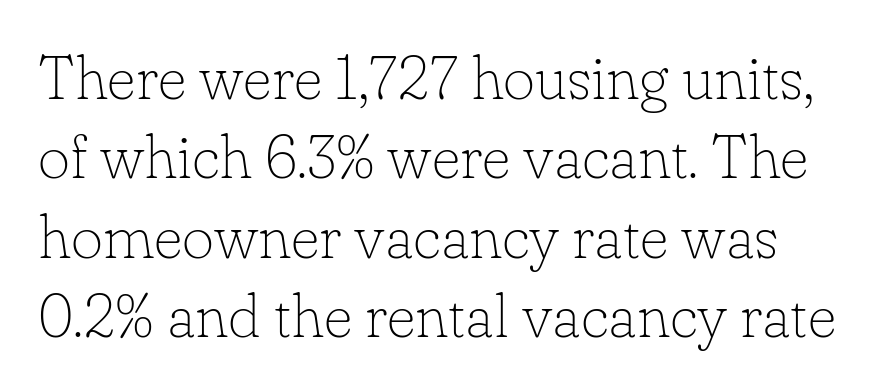
Q: Is the text bold? A: No.
Q: Is the text italic (slanted)? A: No, it is upright.
Q: Is the typeface a serif or a sans-serif typeface? A: Serif.
Q: Is the text underlined? A: No.
Q: Is the spacing between letters normal or unusually wide? A: Normal.
Q: Is the spacing between lines tight, normal or loose? A: Normal.
Q: Width (condensed, normal, or wide)? A: Normal.
Q: Stroke contrast? A: Low.
Q: x-height? A: Small.
Q: Monospaced? A: No.
